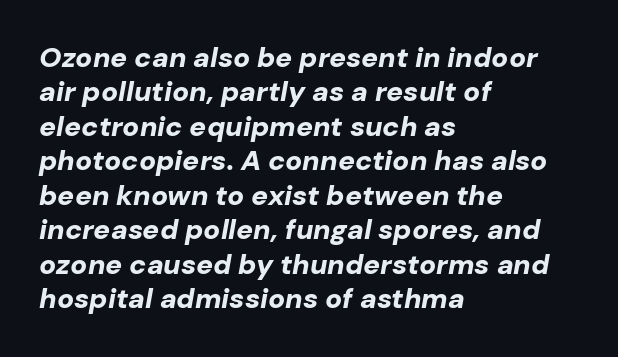
Q: Is the text bold? A: Yes.
Q: Is the text italic (slanted)? A: Yes, it leans right by about 10 degrees.
Q: Is the text underlined? A: No.
Q: How is the paragraph aligned? A: Left-aligned.
Q: Is the spacing between letters normal or unusually wide? A: Normal.
Q: Width (condensed, normal, or wide)? A: Normal.
Q: Stroke contrast? A: Low.
Q: x-height? A: Medium.
Q: Monospaced? A: No.
